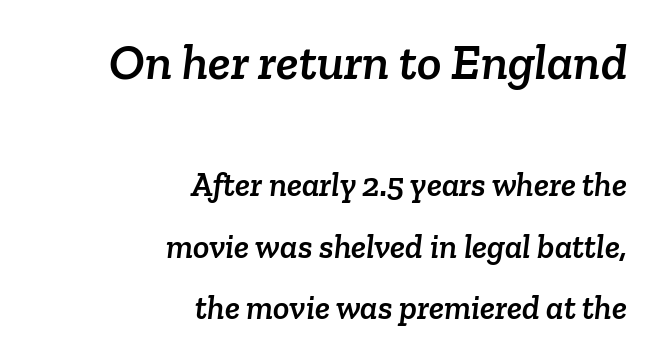
Between these two stacked blocks, the higher one wins on size. All the whitespace from short lines collects on the left. Think of a printed novel: that variable character pitch is what you see here. Does extra space separate the letters? No, they use regular spacing.
